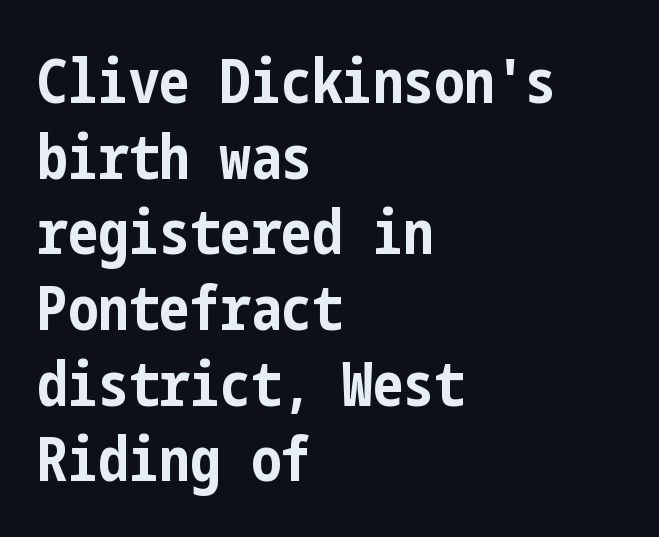
{"serif": "no", "italic": "no", "bold": "yes", "weight": "bold", "width": "condensed", "stroke_contrast": "low", "x_height": "medium", "underline": "no", "align": "left", "line_spacing_ratio": 1.24, "letter_spacing": "normal", "letter_spacing_em": 0.0, "glyph_px": 61}
